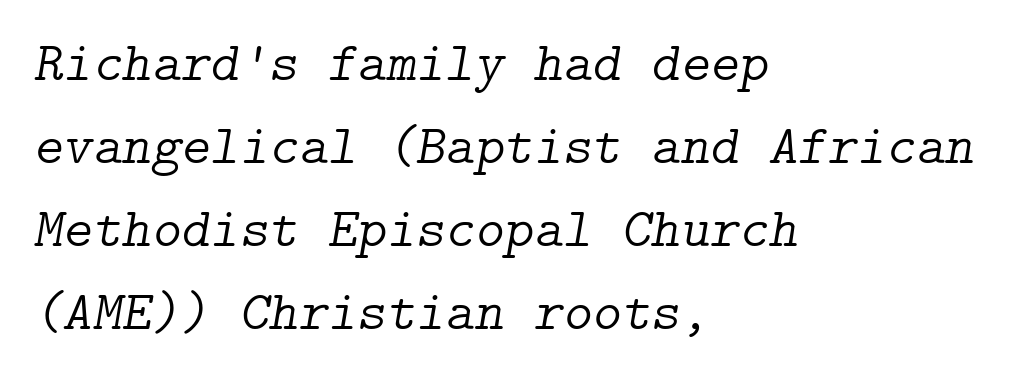
The image shows 56 px light serif type, italic (leaning right); set left-aligned, normal line spacing (1.48x), normal letter spacing, not underlined; low stroke contrast and a medium x-height.
